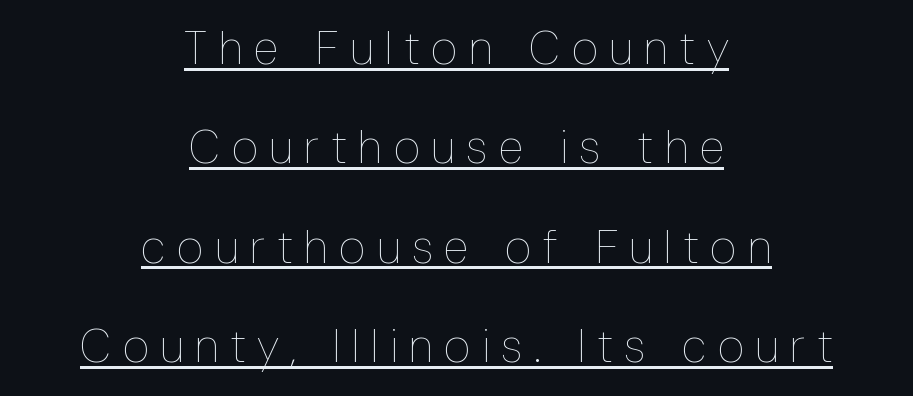
Q: Is the text bold? A: No.
Q: Is the text italic (slanted)? A: No, it is upright.
Q: Is the text underlined? A: Yes.
Q: How is the paragraph aligned? A: Centered.
Q: Is the spacing between letters normal or unusually wide? A: Unusually wide.
Q: Is the spacing between lines tight, normal or loose? A: Loose.
Q: Width (condensed, normal, or wide)? A: Condensed.
Q: Stroke contrast? A: Low.
Q: x-height? A: Medium.
Q: Monospaced? A: No.
